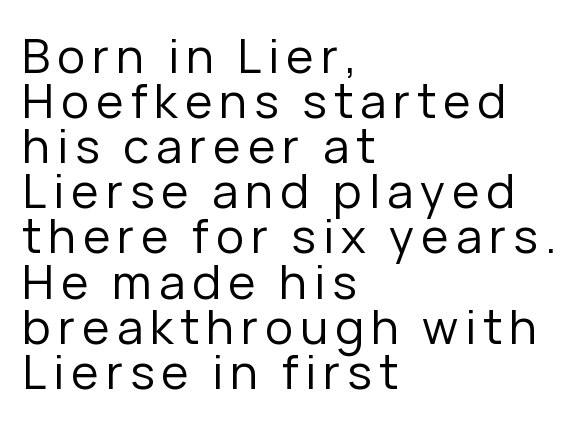
{"serif": "no", "italic": "no", "bold": "no", "weight": "regular", "width": "normal", "stroke_contrast": "low", "x_height": "medium", "monospaced": "no", "underline": "no", "align": "left", "line_spacing": "tight", "line_spacing_ratio": 0.96, "glyph_px": 47}
